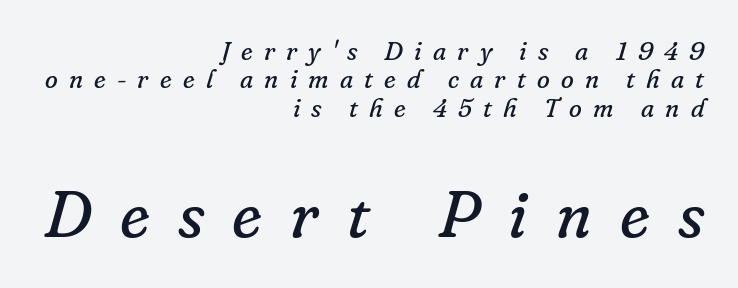
Q: Is the text bold? A: No.
Q: Is the text italic (slanted)? A: Yes, it leans right by about 16 degrees.
Q: Is the typeface a serif or a sans-serif typeface? A: Serif.
Q: Is the text underlined? A: No.
Q: How is the paragraph aligned? A: Right-aligned.
Q: Is the spacing between letters normal or unusually wide? A: Unusually wide.
Q: Is the spacing between lines tight, normal or loose? A: Tight.
Q: Which block of text is set in a larger size, the first (top) or the second (bottom)? A: The second (bottom) one.
Q: Width (condensed, normal, or wide)? A: Normal.
Q: Stroke contrast? A: Low.
Q: x-height? A: Small.
Q: Monospaced? A: No.
